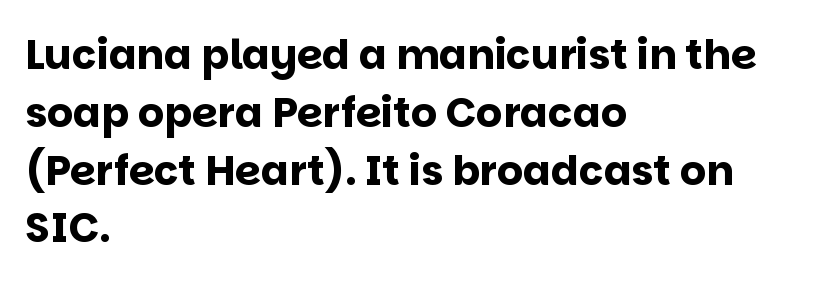
{"serif": "no", "italic": "no", "bold": "yes", "weight": "bold", "width": "normal", "stroke_contrast": "low", "x_height": "large", "monospaced": "no", "underline": "no", "align": "left", "line_spacing": "normal", "line_spacing_ratio": 1.41, "letter_spacing": "normal", "letter_spacing_em": 0.0, "glyph_px": 41}
